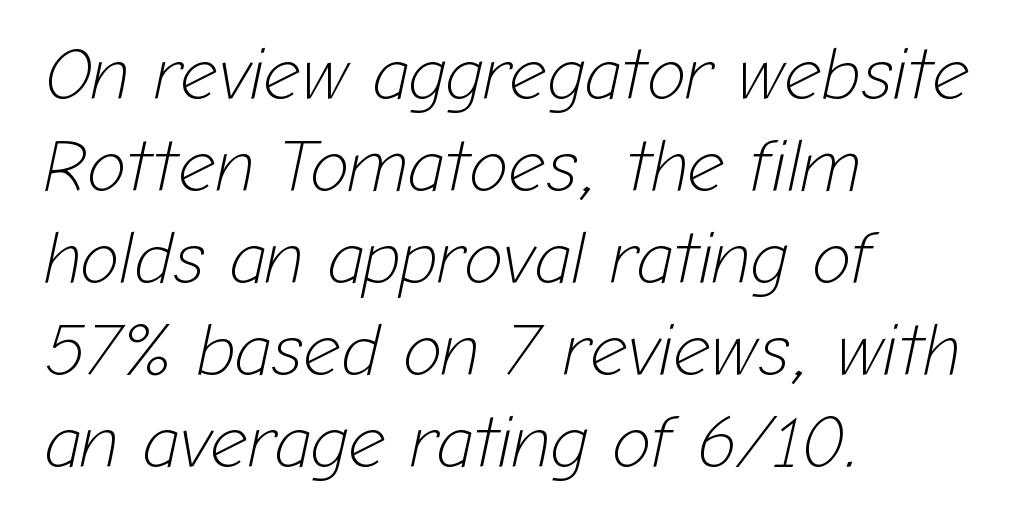
Q: Is the text bold? A: No.
Q: Is the text italic (slanted)? A: Yes, it leans right by about 12 degrees.
Q: Is the text underlined? A: No.
Q: How is the paragraph aligned? A: Left-aligned.
Q: Is the spacing between letters normal or unusually wide? A: Normal.
Q: Is the spacing between lines tight, normal or loose? A: Normal.
Q: Width (condensed, normal, or wide)? A: Normal.
Q: Stroke contrast? A: Low.
Q: x-height? A: Medium.
Q: Monospaced? A: No.
